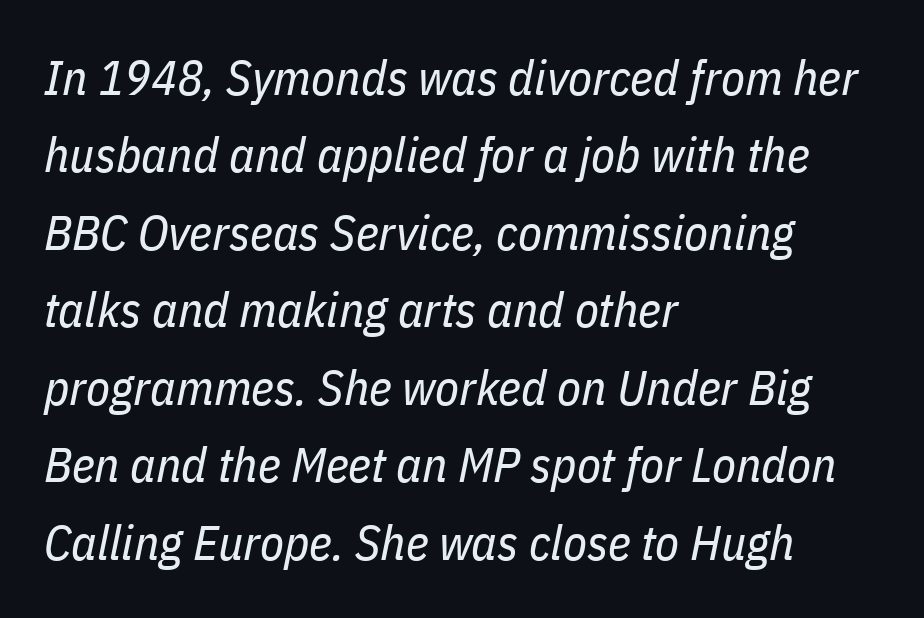
Q: Is the text bold? A: No.
Q: Is the text italic (slanted)? A: Yes, it leans right by about 11 degrees.
Q: Is the text underlined? A: No.
Q: How is the paragraph aligned? A: Left-aligned.
Q: Is the spacing between letters normal or unusually wide? A: Normal.
Q: Is the spacing between lines tight, normal or loose? A: Normal.
Q: Width (condensed, normal, or wide)? A: Condensed.
Q: Stroke contrast? A: Low.
Q: x-height? A: Medium.
Q: Monospaced? A: No.
